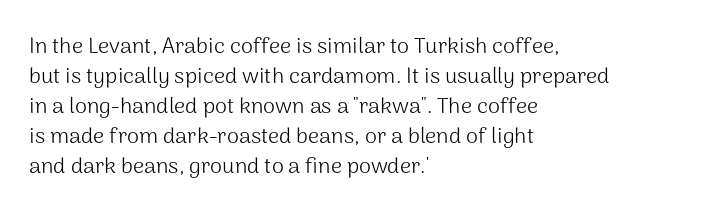
{"italic": "no", "bold": "no", "underline": "no", "align": "left", "line_spacing": "normal", "line_spacing_ratio": 1.36, "letter_spacing": "normal", "letter_spacing_em": 0.0, "glyph_px": 22}
